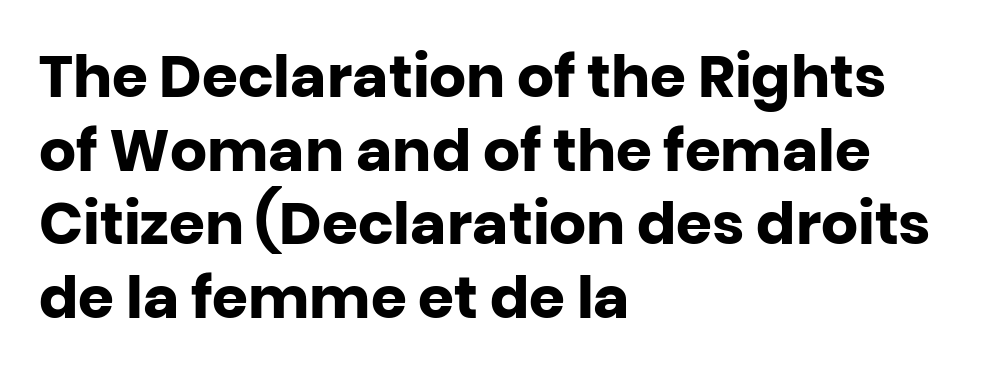
Q: Is the text bold? A: Yes.
Q: Is the text italic (slanted)? A: No, it is upright.
Q: Is the typeface a serif or a sans-serif typeface? A: Sans-serif.
Q: Is the text underlined? A: No.
Q: How is the paragraph aligned? A: Left-aligned.
Q: Is the spacing between letters normal or unusually wide? A: Normal.
Q: Is the spacing between lines tight, normal or loose? A: Normal.
Q: Width (condensed, normal, or wide)? A: Normal.
Q: Stroke contrast? A: Low.
Q: x-height? A: Large.
Q: Monospaced? A: No.
